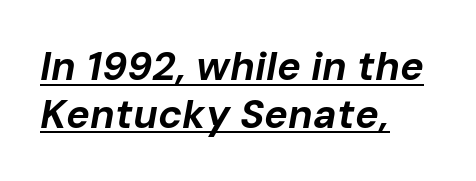
The rendering applies a slant to the glyphs. The face used here is rendered with its standard letterfit. How heavy is the stroke? Heavy — this is a bold. The face used here appears with an underline applied. The letters advance in unequal steps, a hallmark of proportional type.
